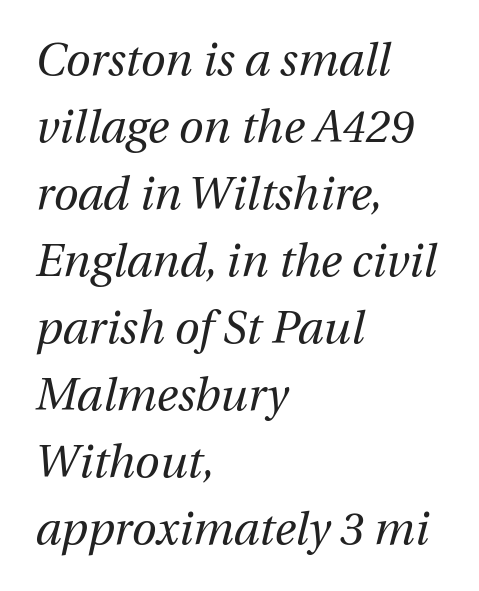
The image shows 45 px regular-weight type, italic (leaning right); set left-aligned, normal line spacing (1.49x), normal letter spacing, not underlined; medium stroke contrast and a medium x-height.
